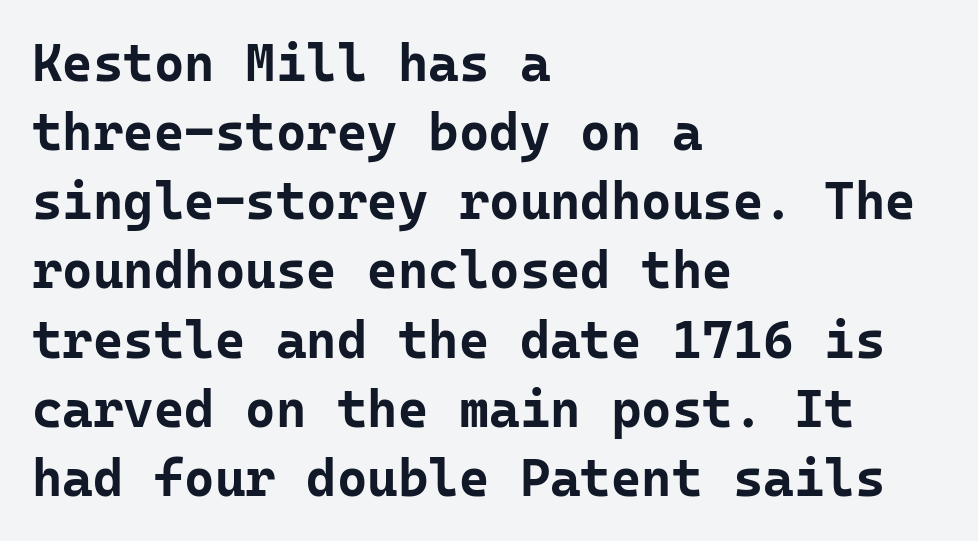
{"serif": "no", "italic": "no", "bold": "yes", "weight": "bold", "width": "normal", "stroke_contrast": "low", "x_height": "medium", "monospaced": "yes", "underline": "no", "align": "left", "line_spacing": "normal", "line_spacing_ratio": 1.33, "letter_spacing": "normal", "letter_spacing_em": 0.0, "glyph_px": 52}
